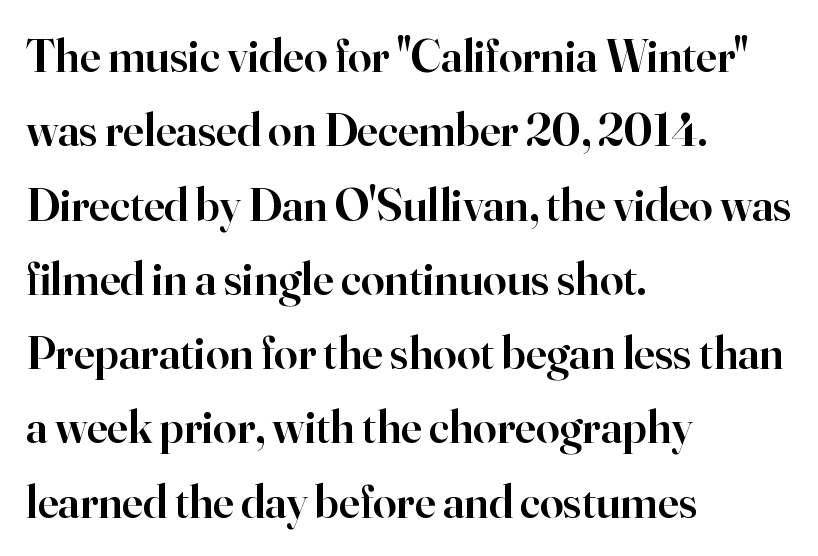
This sample is left-justified, so line endings fall wherever the words run out. What stands out about the letter spacing? Nothing — it is the standard amount. Words float on clear page, feet unadorned. The rows are spaced the way most documents space them. Think of a printed novel: that variable character pitch is what you see here.
